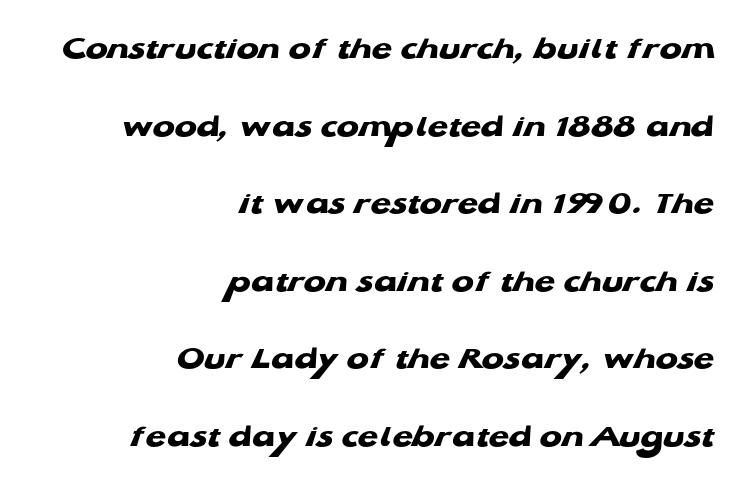
Q: Is the text bold? A: Yes.
Q: Is the typeface a serif or a sans-serif typeface? A: Sans-serif.
Q: Is the text underlined? A: No.
Q: How is the paragraph aligned? A: Right-aligned.
Q: Is the spacing between letters normal or unusually wide? A: Normal.
Q: Is the spacing between lines tight, normal or loose? A: Loose.
Q: Width (condensed, normal, or wide)? A: Wide.
Q: Stroke contrast? A: Low.
Q: x-height? A: Medium.
Q: Monospaced? A: No.
